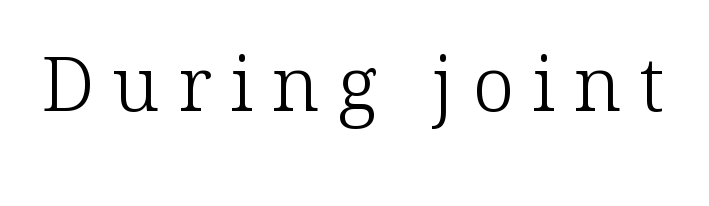
{"serif": "yes", "italic": "no", "bold": "no", "weight": "light", "width": "normal", "stroke_contrast": "low", "x_height": "medium", "monospaced": "no", "underline": "no", "letter_spacing": "wide", "letter_spacing_em": 0.24, "glyph_px": 76}
